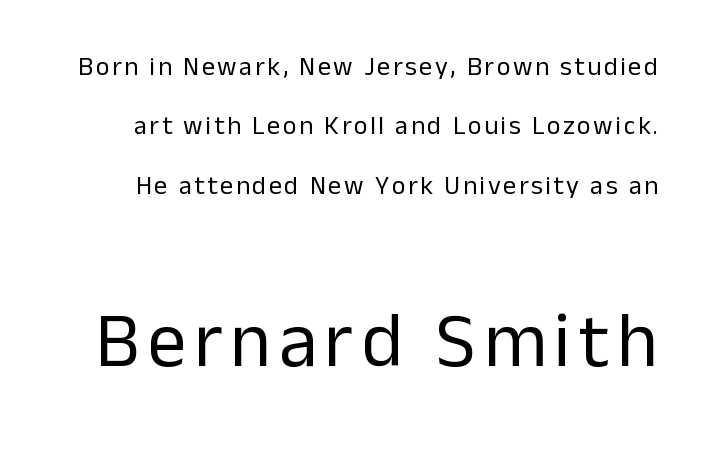
Q: Is the text bold? A: No.
Q: Is the text italic (slanted)? A: No, it is upright.
Q: Is the typeface a serif or a sans-serif typeface? A: Sans-serif.
Q: Is the text underlined? A: No.
Q: Is the spacing between lines tight, normal or loose? A: Loose.
Q: Which block of text is set in a larger size, the first (top) or the second (bottom)? A: The second (bottom) one.
Q: Width (condensed, normal, or wide)? A: Normal.
Q: Stroke contrast? A: Low.
Q: x-height? A: Medium.
Q: Monospaced? A: No.
